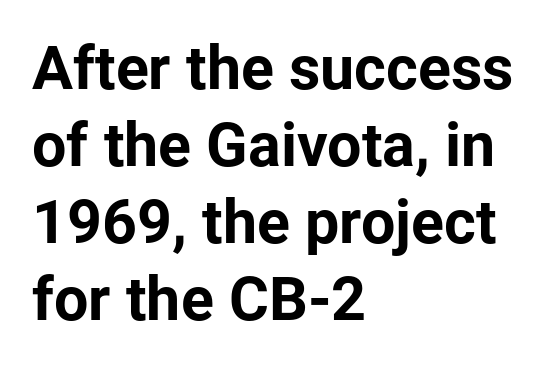
A full-strength bold gives these letters their thick strokes. The letters advance in unequal steps, a hallmark of proportional type. A classic flush-left, rag-right setting is used for this passage. Nothing sits at the stroke ends, so this counts as sans-serif.
